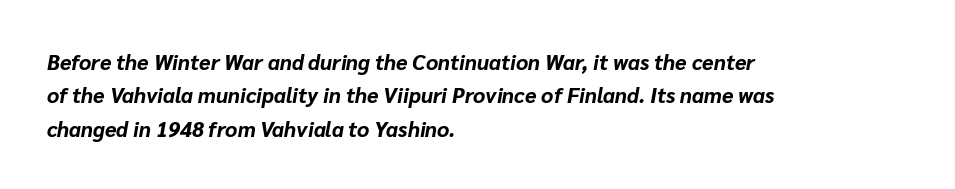
Q: Is the text bold? A: Yes.
Q: Is the text italic (slanted)? A: Yes, it leans right by about 10 degrees.
Q: Is the text underlined? A: No.
Q: How is the paragraph aligned? A: Left-aligned.
Q: Is the spacing between letters normal or unusually wide? A: Normal.
Q: Is the spacing between lines tight, normal or loose? A: Normal.
